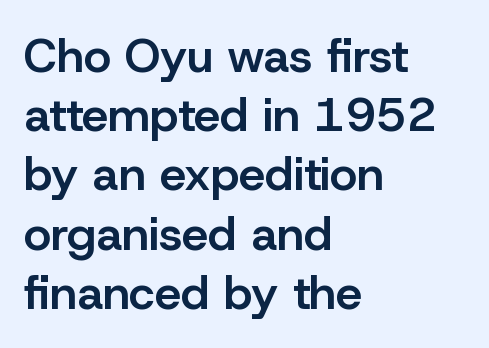
{"serif": "no", "italic": "no", "bold": "semi", "weight": "semibold", "width": "normal", "stroke_contrast": "low", "x_height": "medium", "monospaced": "no", "underline": "no", "align": "left", "line_spacing": "normal", "line_spacing_ratio": 1.26, "letter_spacing": "normal", "letter_spacing_em": 0.0, "glyph_px": 47}
